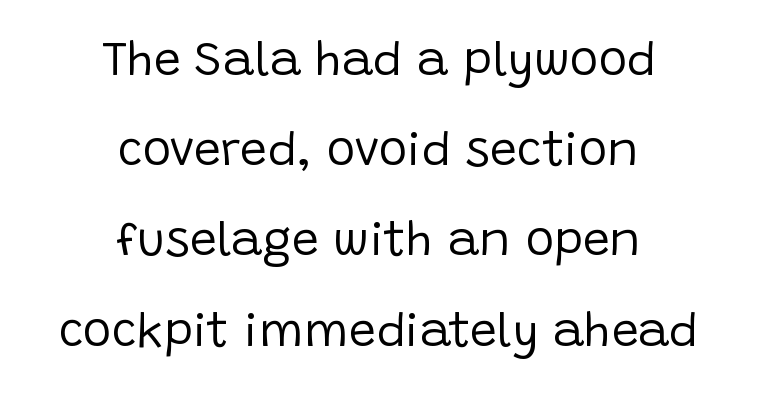
Counters stay open thanks to moderate or lighter strokes. Nothing sits at the stroke ends, so this counts as sans-serif. Nothing unusual about the tracking: characters are spaced as the font intends. This sample has the flowing, uneven cadence of proportional lettering. The passage shown is not underscored anywhere. Which margin do the lines hug? Neither — every line sits in the middle.
